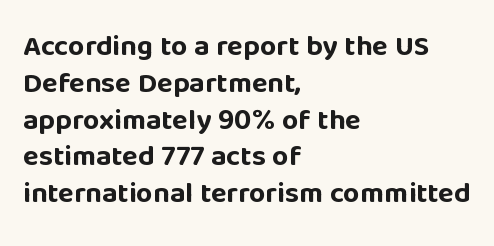
Quick note: interline space is typical. Spacing verdict: proportional, widths tailored to each character. The compositor pushed each line to the left boundary. The lettering holds an erect, upright posture throughout. No feet cap the strokes, marking this as sans-serif type. This rendering leaves character spacing at its baseline value.
